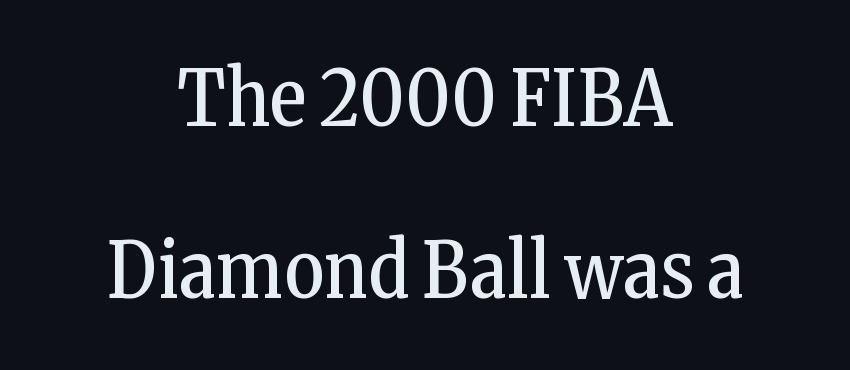
{"serif": "yes", "italic": "no", "bold": "no", "weight": "regular", "width": "condensed", "stroke_contrast": "low", "x_height": "medium", "monospaced": "no", "underline": "no", "align": "center", "line_spacing": "loose", "line_spacing_ratio": 2.23, "letter_spacing": "normal", "letter_spacing_em": 0.0, "glyph_px": 77}
